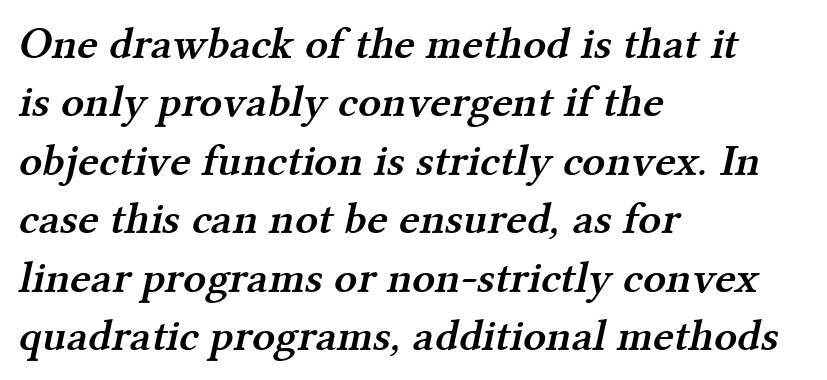
The leading is moderate, giving the passage an even texture. The compositor pushed each line to the left boundary. Underline: absent. A typesetter would call this zero additional tracking.
